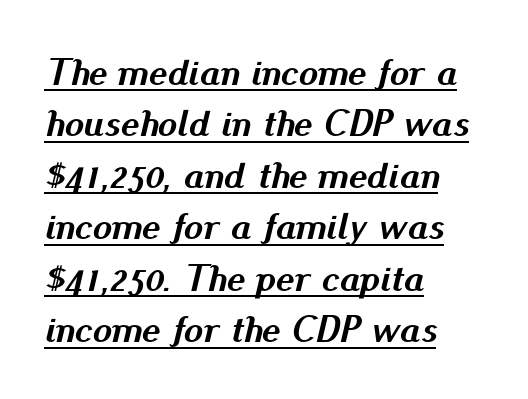
Leading matches the norm, producing a regular column. Between one letter and the next there's only the usual sliver of space. Chunky letters — that's bold for sure. This is oblique type, the kind used for emphasis or titles. Check the space under the baseline: a stroke is drawn there. Teacher's note: observe the even left margin — that is flush-left alignment.
